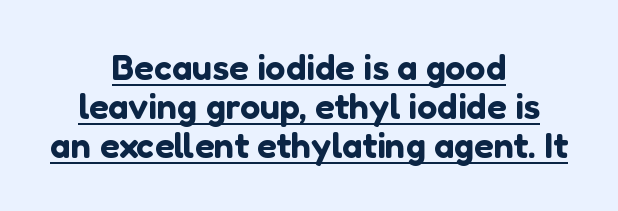
Q: Is the text italic (slanted)? A: No, it is upright.
Q: Is the typeface a serif or a sans-serif typeface? A: Sans-serif.
Q: Is the text underlined? A: Yes.
Q: How is the paragraph aligned? A: Centered.
Q: Is the spacing between letters normal or unusually wide? A: Normal.
Q: Is the spacing between lines tight, normal or loose? A: Tight.
Q: Width (condensed, normal, or wide)? A: Normal.
Q: Stroke contrast? A: Low.
Q: x-height? A: Medium.
Q: Monospaced? A: No.
